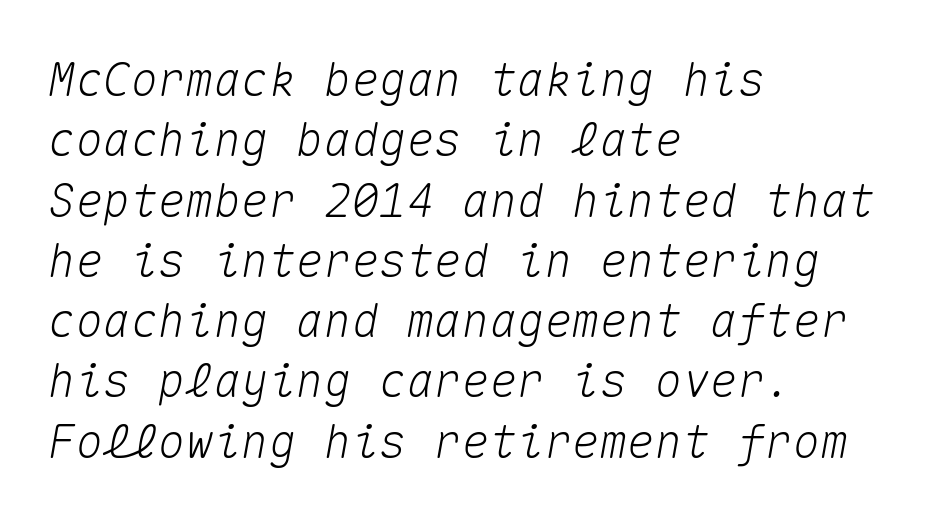
{"italic": "yes", "lean": "right", "slant_degrees": 10, "width": "normal", "stroke_contrast": "medium", "x_height": "medium", "monospaced": "yes", "underline": "no", "align": "left", "line_spacing": "normal", "line_spacing_ratio": 1.31, "letter_spacing": "normal", "letter_spacing_em": 0.0, "glyph_px": 46}
